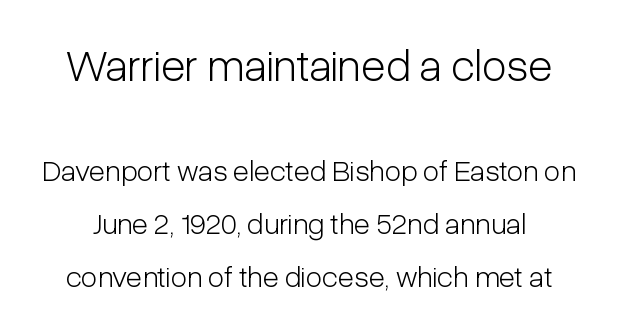
{"serif": "no", "italic": "no", "bold": "no", "weight": "light", "width": "condensed", "stroke_contrast": "low", "x_height": "medium", "monospaced": "no", "underline": "no", "line_spacing_ratio": 1.76, "letter_spacing": "normal", "letter_spacing_em": 0.0, "larger_block": "first", "size_ratio": 1.5, "glyph_px": 45}
